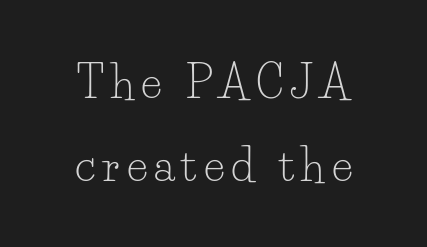
Q: Is the text bold? A: No.
Q: Is the text italic (slanted)? A: No, it is upright.
Q: Is the typeface a serif or a sans-serif typeface? A: Serif.
Q: Is the text underlined? A: No.
Q: Width (condensed, normal, or wide)? A: Normal.
Q: Stroke contrast? A: Low.
Q: x-height? A: Small.
Q: Monospaced? A: No.
